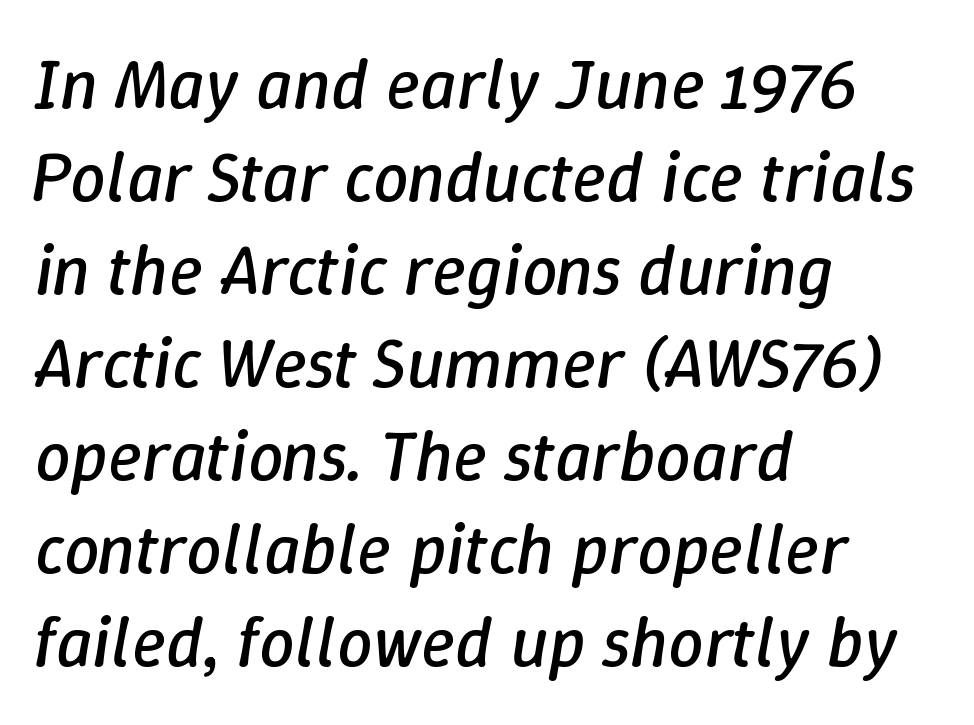
Q: Is the text bold? A: No.
Q: Is the text italic (slanted)? A: Yes, it leans right by about 9 degrees.
Q: Is the text underlined? A: No.
Q: How is the paragraph aligned? A: Left-aligned.
Q: Is the spacing between letters normal or unusually wide? A: Normal.
Q: Is the spacing between lines tight, normal or loose? A: Normal.
Q: Width (condensed, normal, or wide)? A: Normal.
Q: Stroke contrast? A: Low.
Q: x-height? A: Medium.
Q: Monospaced? A: No.
